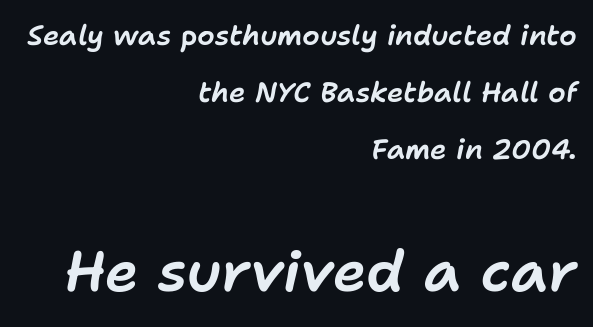
The rag falls on the left side of this text block. The letters advance in unequal steps, a hallmark of proportional type. Whoever set this made the second block the dominant, larger element. Observe the ordinary spacing: letters are neighbours, not strangers.
